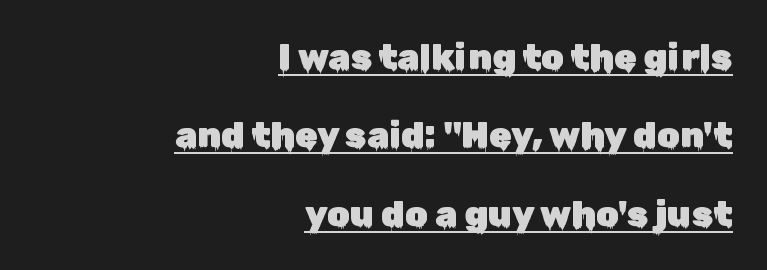
The image shows 36 px sans-serif type, upright; set right-aligned, loose line spacing (2.18x), normal letter spacing, underlined; low stroke contrast and a medium x-height.
